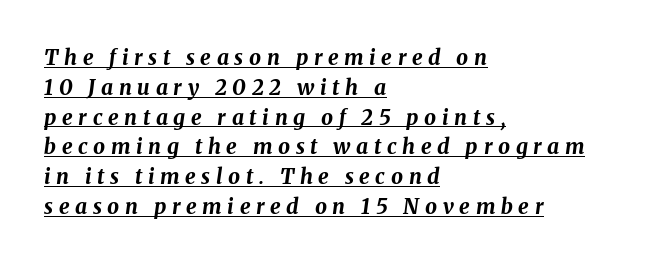
Underlining? Definitely there. A typesetter would call this leading conventional body-copy spacing. A student would call this left alignment; a typographer would say flush left, rag right. Italic? Definitely — the glyphs are oblique.
